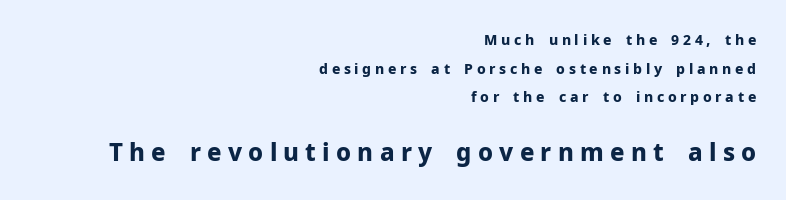
The leading is generous, giving the passage an open texture. In CSS terms this would be text-align: right. Every stem runs plumb, perpendicular to the baseline. A clean baseline with only descenders dipping below it. These lines have a slow, spaced-out rhythm from letter to letter. The font is running at its bold setting.
